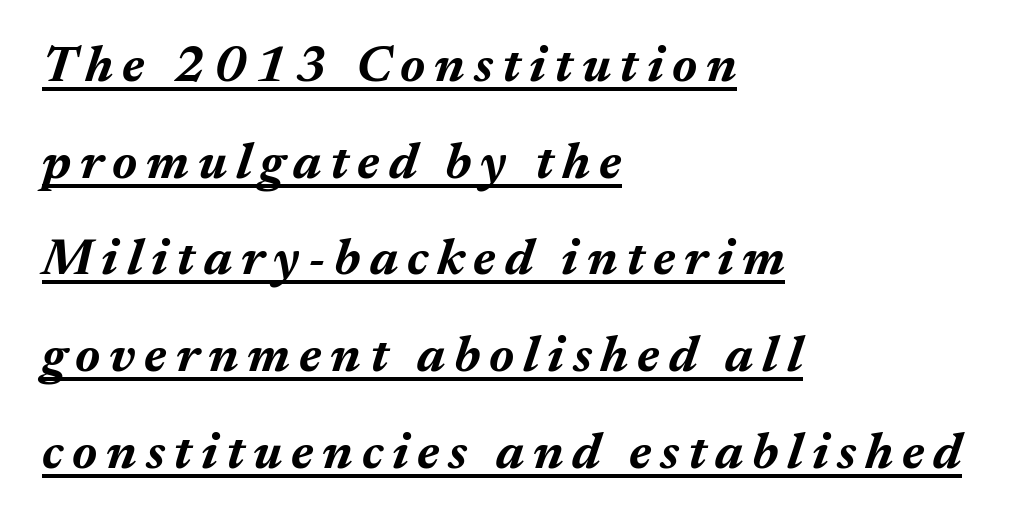
{"italic": "yes", "lean": "right", "slant_degrees": 17, "bold": "yes", "weight": "bold", "width": "normal", "stroke_contrast": "medium", "x_height": "medium", "monospaced": "no", "underline": "yes", "align": "left", "line_spacing_ratio": 1.86, "glyph_px": 52}
